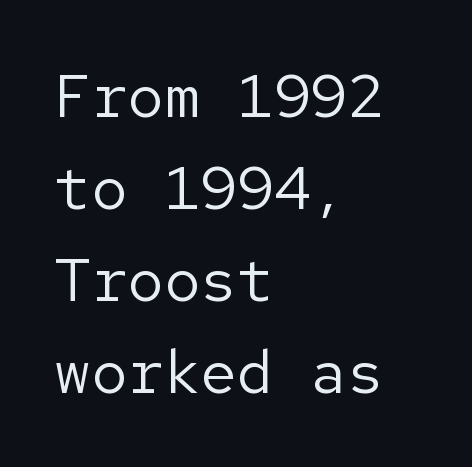
Q: Is the text bold? A: No.
Q: Is the text italic (slanted)? A: No, it is upright.
Q: Is the typeface a serif or a sans-serif typeface? A: Sans-serif.
Q: Is the text underlined? A: No.
Q: How is the paragraph aligned? A: Left-aligned.
Q: Is the spacing between letters normal or unusually wide? A: Normal.
Q: Is the spacing between lines tight, normal or loose? A: Normal.
Q: Width (condensed, normal, or wide)? A: Normal.
Q: Stroke contrast? A: Low.
Q: x-height? A: Medium.
